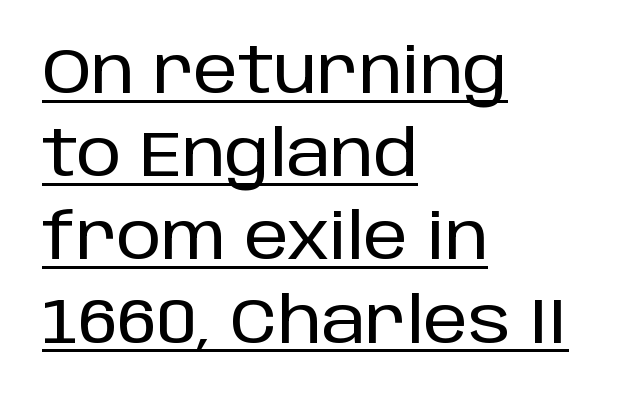
A roman cut, with each character standing at attention. Compared with a centered layout, this one pins lines to the left instead. This sample uses plain, unmodified letter spacing. Horizontal bands of white between lines are of average thickness. Looks like regular typesetting: each glyph gets only the width it needs.
